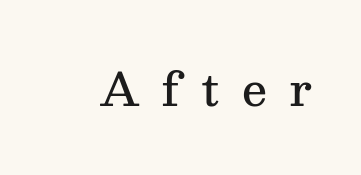
{"serif": "yes", "italic": "no", "bold": "semi", "weight": "semibold", "width": "normal", "stroke_contrast": "medium", "x_height": "medium", "monospaced": "no", "underline": "no", "letter_spacing": "wide", "letter_spacing_em": 0.5, "glyph_px": 45}
